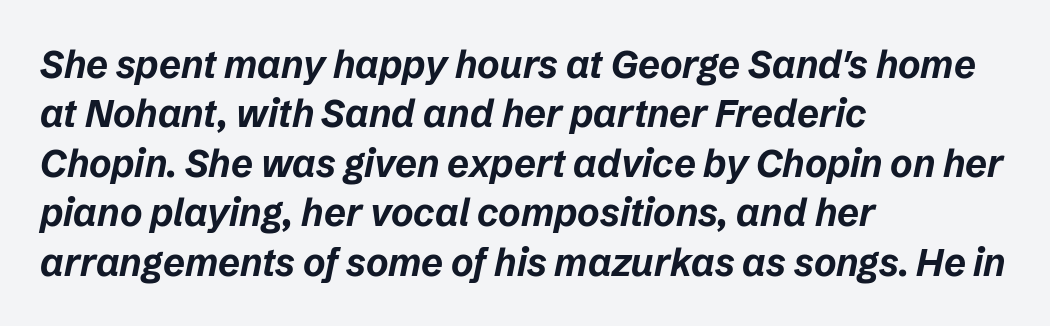
The image shows 38 px bold type, italic (leaning right); set left-aligned, normal line spacing (1.3x), normal letter spacing, not underlined; low stroke contrast and a medium x-height.
